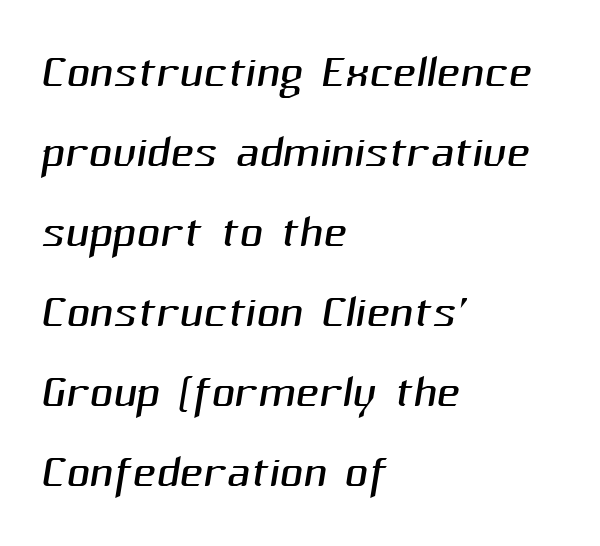
Is the type heavy? It reads as light-to-regular instead. Tracking value appears to be zero — textbook default spacing. Spacing verdict: proportional, widths tailored to each character. Is this a sans? Yes — the strokes have no serifs. The lines in this sample share a left origin and differ only in where they stop.
